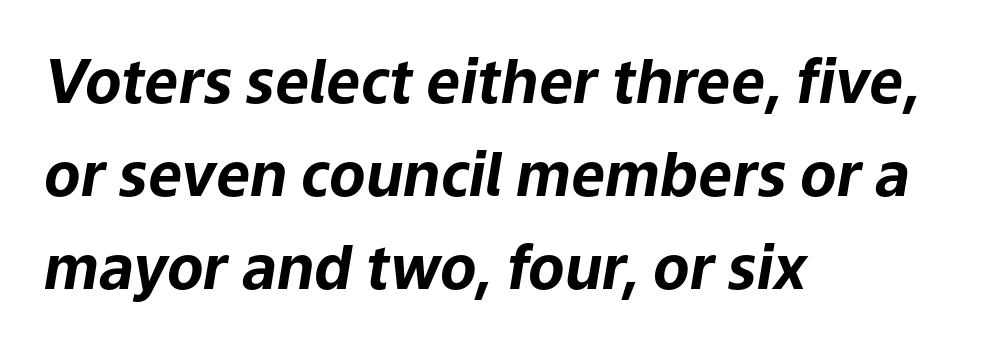
{"italic": "yes", "lean": "right", "slant_degrees": 9, "bold": "yes", "weight": "bold", "width": "normal", "stroke_contrast": "low", "x_height": "medium", "monospaced": "no", "underline": "no", "align": "left", "line_spacing": "normal", "line_spacing_ratio": 1.55, "letter_spacing": "normal", "letter_spacing_em": 0.0, "glyph_px": 60}
